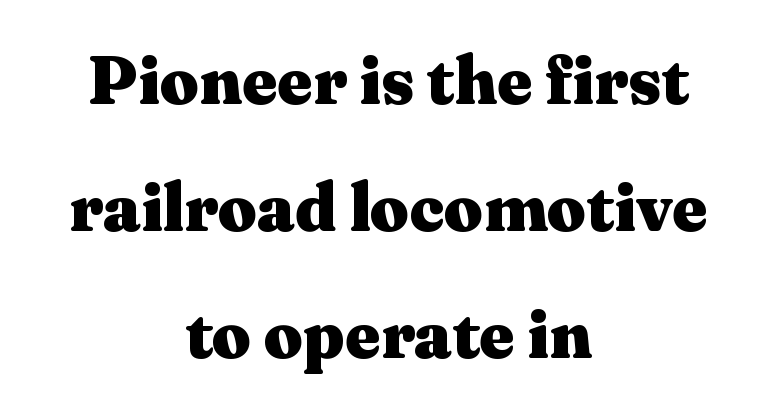
The characters display serif detailing at their extremities. Each letter keeps its own natural width here, so spacing adapts to shape. How heavy is the stroke? Heavy — this is a bold. What stands out about the letter spacing? Nothing — it is the standard amount. The lines in this sample share a center point and differ in where they start and stop.
